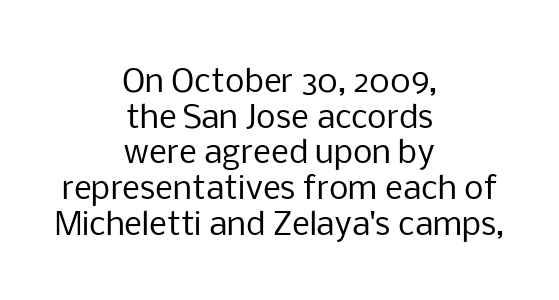
Q: Is the text bold? A: No.
Q: Is the text italic (slanted)? A: No, it is upright.
Q: Is the typeface a serif or a sans-serif typeface? A: Sans-serif.
Q: Is the text underlined? A: No.
Q: How is the paragraph aligned? A: Centered.
Q: Is the spacing between letters normal or unusually wide? A: Normal.
Q: Is the spacing between lines tight, normal or loose? A: Tight.
Q: Width (condensed, normal, or wide)? A: Normal.
Q: Stroke contrast? A: Low.
Q: x-height? A: Medium.
Q: Monospaced? A: No.
